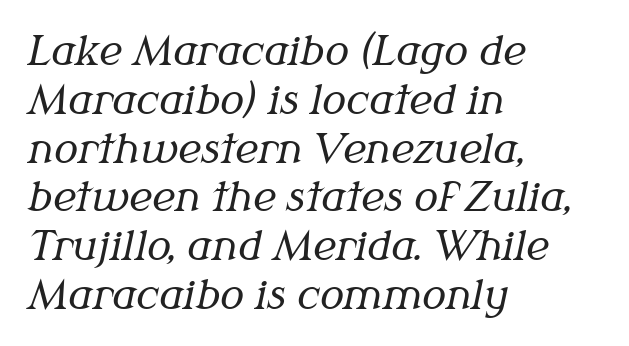
This sample has the flowing, uneven cadence of proportional lettering. How are the letters spaced? Ordinarily, with no added tracking. The font's italic variant was chosen for this text. The gap between lines stays unmarked. Line starts are locked; line ends wander. The cut favours lightness, reaching ordinary text weight at its darkest.
